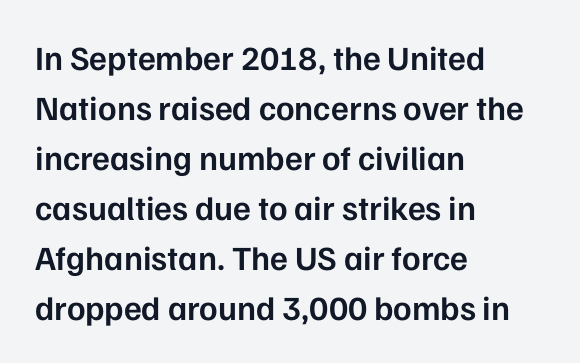
Q: Is the text bold? A: Semi-bold.
Q: Is the text italic (slanted)? A: No, it is upright.
Q: Is the typeface a serif or a sans-serif typeface? A: Sans-serif.
Q: Is the text underlined? A: No.
Q: How is the paragraph aligned? A: Left-aligned.
Q: Is the spacing between letters normal or unusually wide? A: Normal.
Q: Is the spacing between lines tight, normal or loose? A: Normal.
Q: Width (condensed, normal, or wide)? A: Normal.
Q: Stroke contrast? A: Low.
Q: x-height? A: Medium.
Q: Monospaced? A: No.
